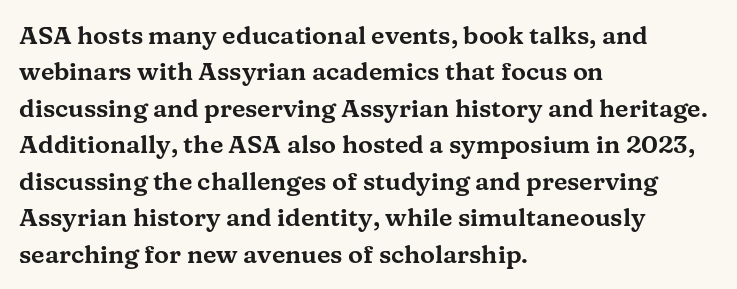
Plain, unruled lines of type. The type is set solid horizontally, with unmodified tracking. Tall strokes in this sample are plumb rather than angled. Regarding leading, the lines here are spaced in the standard way.
